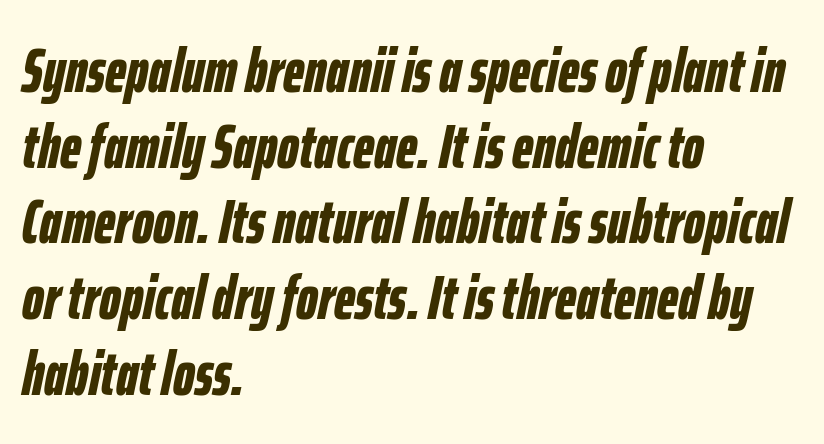
The image shows 61 px bold, condensed type, italic (leaning right); set left-aligned, line spacing 1.24x, normal letter spacing, not underlined; low stroke contrast and a medium x-height.
